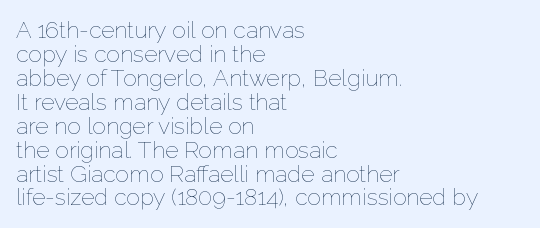
{"italic": "no", "bold": "no", "underline": "no", "align": "left", "line_spacing": "tight", "line_spacing_ratio": 1.04, "letter_spacing": "normal", "letter_spacing_em": 0.0, "glyph_px": 23}
